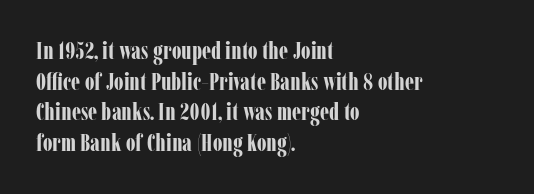
The image shows 24 px bold type, upright; set left-aligned, normal line spacing (1.28x), normal letter spacing, not underlined.
